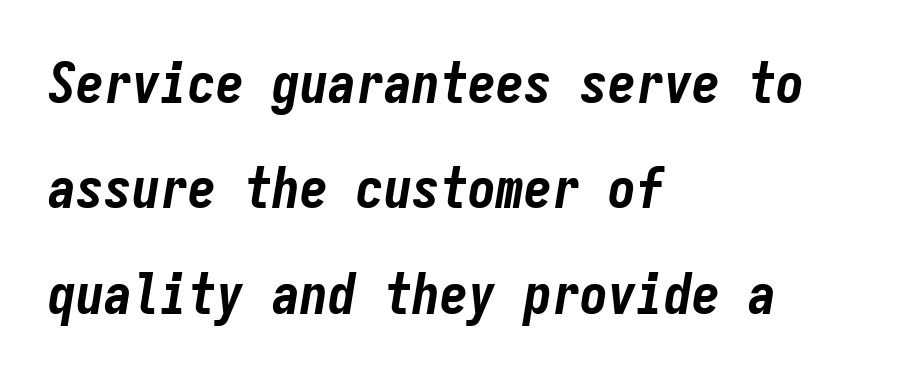
Q: Is the text bold? A: Yes.
Q: Is the text italic (slanted)? A: Yes, it leans right by about 9 degrees.
Q: Is the text underlined? A: No.
Q: How is the paragraph aligned? A: Left-aligned.
Q: Is the spacing between letters normal or unusually wide? A: Normal.
Q: Width (condensed, normal, or wide)? A: Condensed.
Q: Stroke contrast? A: Low.
Q: x-height? A: Medium.
Q: Monospaced? A: Yes.
